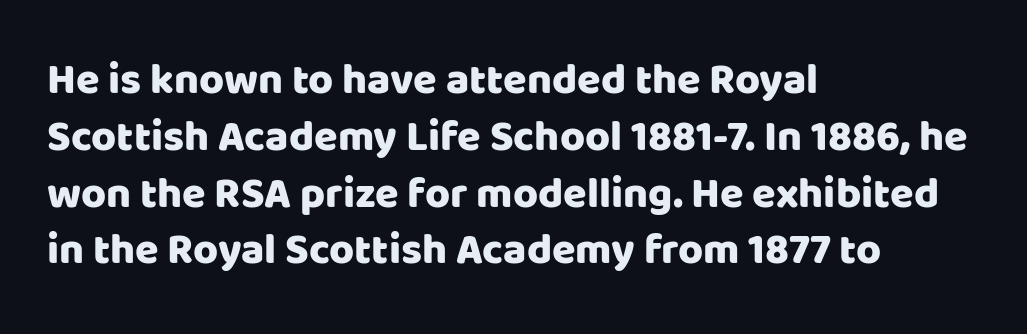
{"serif": "no", "italic": "no", "width": "normal", "stroke_contrast": "low", "x_height": "large", "monospaced": "no", "underline": "no", "align": "left", "line_spacing": "normal", "line_spacing_ratio": 1.32, "letter_spacing": "normal", "letter_spacing_em": 0.0, "glyph_px": 43}
